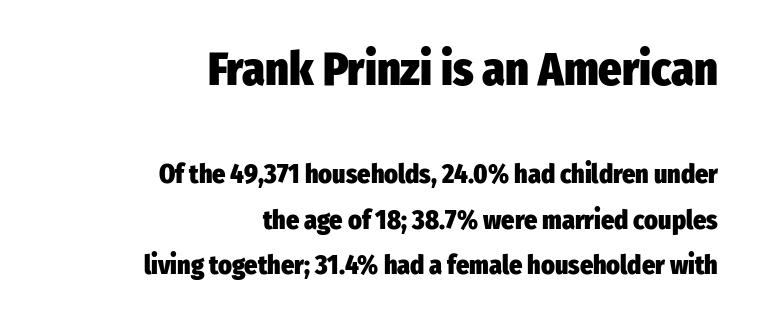
Q: Is the text bold? A: Yes.
Q: Is the text italic (slanted)? A: No, it is upright.
Q: Is the typeface a serif or a sans-serif typeface? A: Sans-serif.
Q: Is the text underlined? A: No.
Q: How is the paragraph aligned? A: Right-aligned.
Q: Is the spacing between letters normal or unusually wide? A: Normal.
Q: Which block of text is set in a larger size, the first (top) or the second (bottom)? A: The first (top) one.
Q: Width (condensed, normal, or wide)? A: Condensed.
Q: Stroke contrast? A: Low.
Q: x-height? A: Medium.
Q: Monospaced? A: No.
